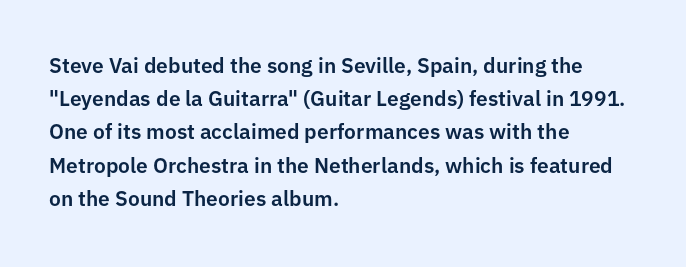
The tracking reads as untouched default to a designer's eye. Anything drawn beneath the words? Only blank space. Leading: standard. The lettering holds an erect, upright posture throughout.
